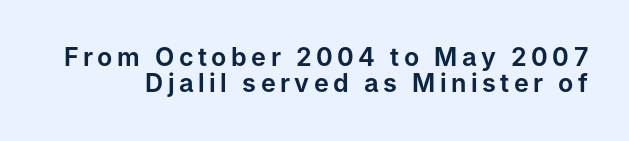
Line spacing here is tight. Rule under the text: the space is simply empty. Italic? Not at all — the glyphs are vertical.
